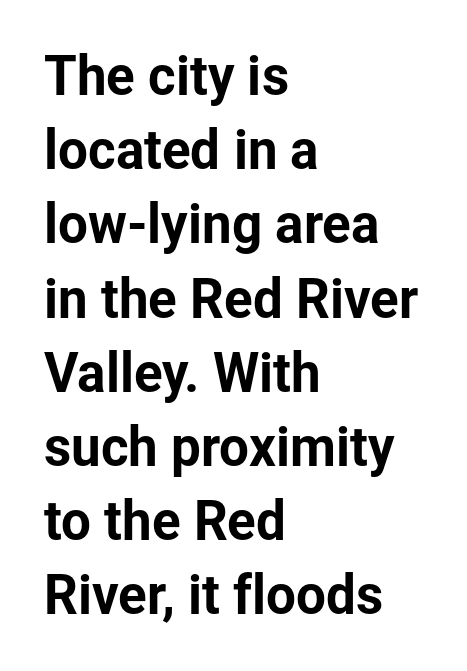
{"serif": "no", "italic": "no", "width": "normal", "stroke_contrast": "low", "x_height": "medium", "monospaced": "no", "underline": "no", "align": "left", "line_spacing": "normal", "line_spacing_ratio": 1.4, "letter_spacing": "normal", "letter_spacing_em": 0.0, "glyph_px": 53}
